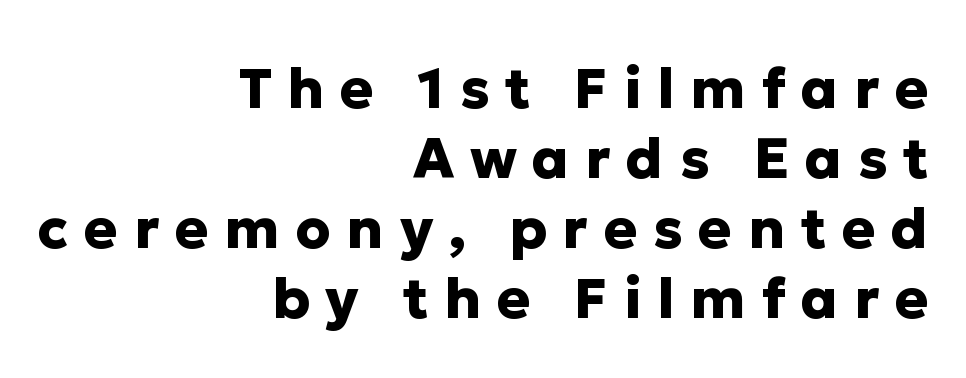
The image shows 56 px heavy sans-serif type, upright; set right-aligned, normal line spacing (1.25x), unusually wide letter spacing (+0.28 em), not underlined; low stroke contrast and a medium x-height.
